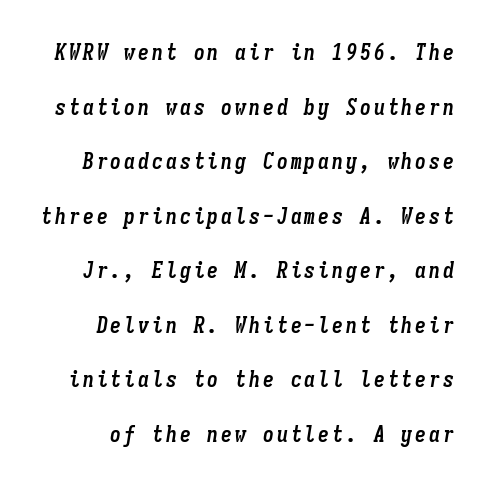
The image shows 22 px bold type, italic (leaning right); set loose line spacing (2.48x), not underlined.
